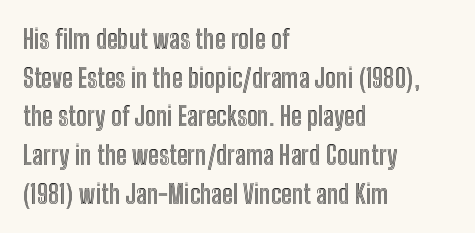
If you measured baseline to baseline, you'd find a middling distance. The line texture is even and compact thanks to regular tracking. Descender tails drop into unmarked territory. Posture: upright roman. Horizontally, the lines are justified to the leading edge only.
